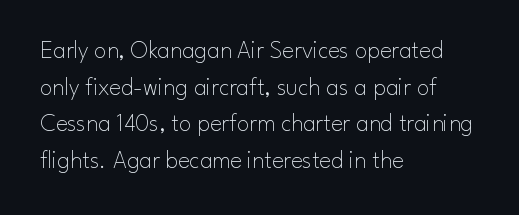
Q: Is the text bold? A: No.
Q: Is the text italic (slanted)? A: No, it is upright.
Q: Is the text underlined? A: No.
Q: How is the paragraph aligned? A: Left-aligned.
Q: Is the spacing between letters normal or unusually wide? A: Normal.
Q: Is the spacing between lines tight, normal or loose? A: Normal.
